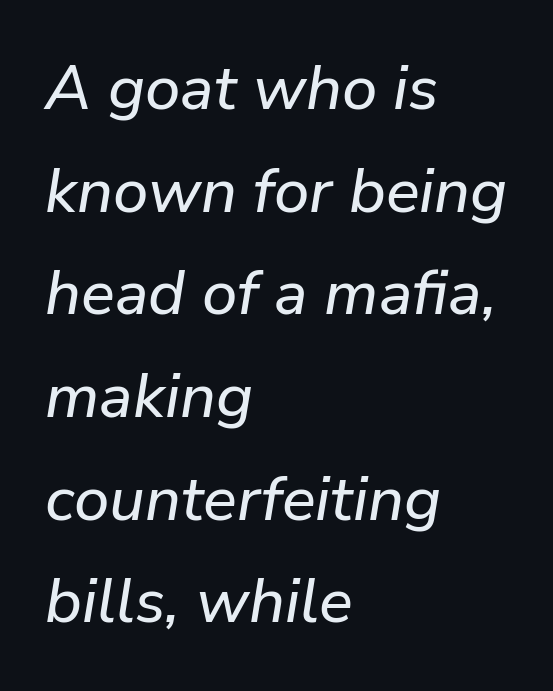
The letterforms sit shoulder to shoulder at normal distance. The words here are not underlined. The passage shown is typed in a proportional face where columns would drift. The text block is weighted toward the left margin, trailing off unevenly rightward. Emphasis-style slanted type is in use.
